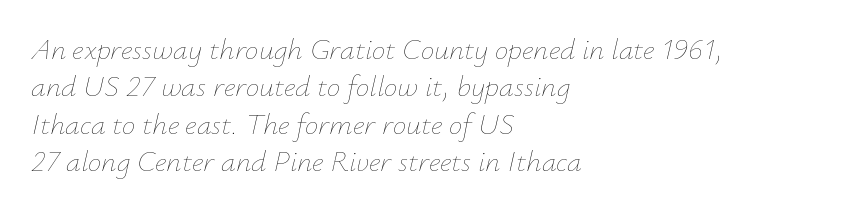
Q: Is the text bold? A: No.
Q: Is the text italic (slanted)? A: Yes, it leans right by about 12 degrees.
Q: Is the text underlined? A: No.
Q: How is the paragraph aligned? A: Left-aligned.
Q: Is the spacing between letters normal or unusually wide? A: Normal.
Q: Is the spacing between lines tight, normal or loose? A: Normal.
Q: Width (condensed, normal, or wide)? A: Normal.
Q: Stroke contrast? A: Low.
Q: x-height? A: Small.
Q: Monospaced? A: No.
